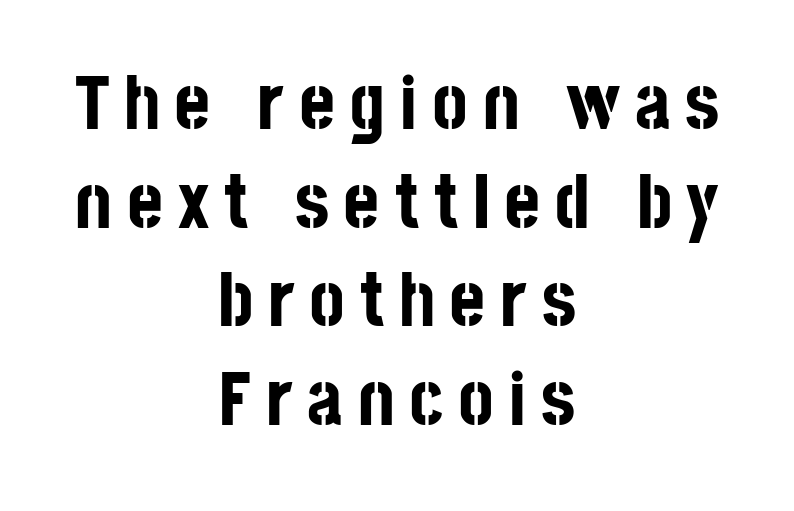
Q: Is the text bold? A: Yes.
Q: Is the text italic (slanted)? A: No, it is upright.
Q: Is the typeface a serif or a sans-serif typeface? A: Sans-serif.
Q: Is the text underlined? A: No.
Q: How is the paragraph aligned? A: Centered.
Q: Is the spacing between lines tight, normal or loose? A: Normal.
Q: Width (condensed, normal, or wide)? A: Condensed.
Q: Stroke contrast? A: Low.
Q: x-height? A: Large.
Q: Monospaced? A: No.
